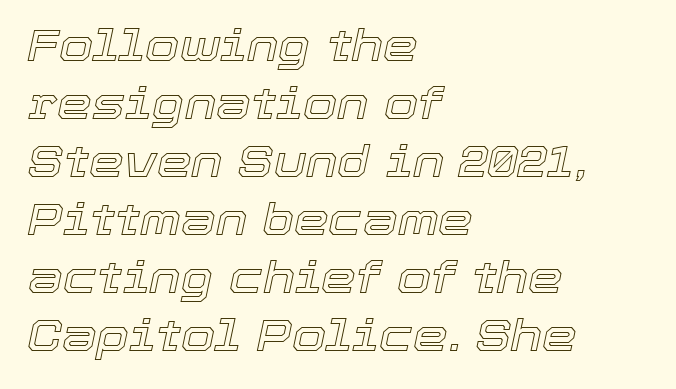
{"italic": "yes", "lean": "right", "slant_degrees": 12, "width": "normal", "x_height": "medium", "monospaced": "no", "underline": "no", "align": "left", "line_spacing": "normal", "line_spacing_ratio": 1.32, "letter_spacing": "normal", "letter_spacing_em": 0.0, "glyph_px": 44}
